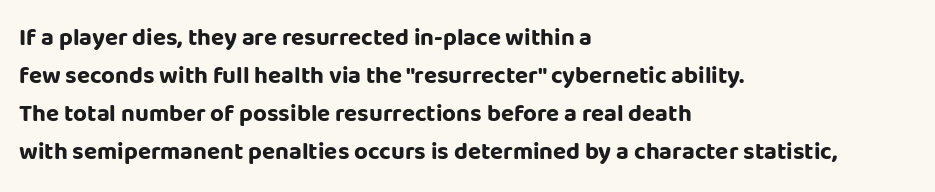
Any mark beneath the type? The region is blank. The letters stand upright; this is a roman face. The type is set solid horizontally, with unmodified tracking. Which margin do the lines hug? The left one — the right edge is uneven. The rendering uses a bold face; every stroke is thick and dark.
